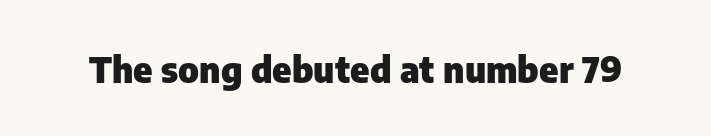
Q: Is the text bold? A: Yes.
Q: Is the text italic (slanted)? A: No, it is upright.
Q: Is the typeface a serif or a sans-serif typeface? A: Sans-serif.
Q: Is the text underlined? A: No.
Q: Is the spacing between letters normal or unusually wide? A: Normal.
Q: Width (condensed, normal, or wide)? A: Normal.
Q: Stroke contrast? A: Low.
Q: x-height? A: Medium.
Q: Monospaced? A: No.
